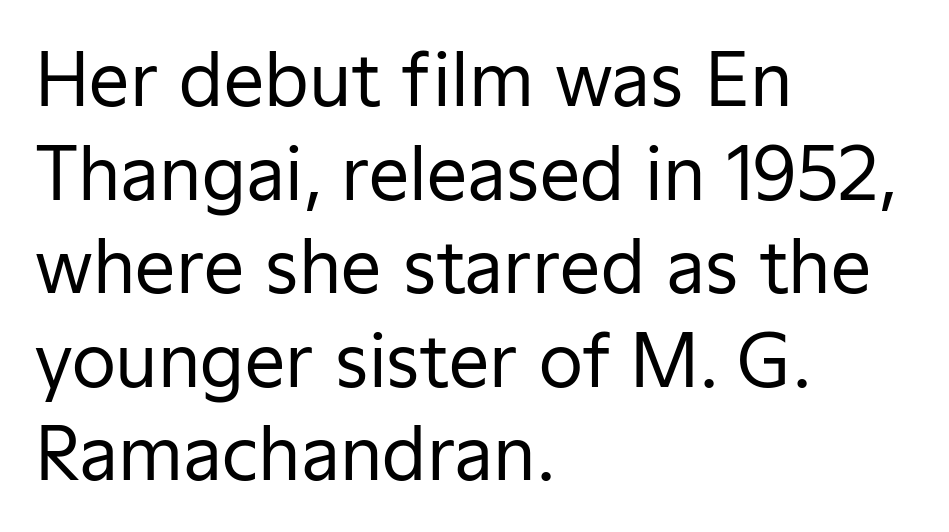
Q: Is the text bold? A: No.
Q: Is the text italic (slanted)? A: No, it is upright.
Q: Is the typeface a serif or a sans-serif typeface? A: Sans-serif.
Q: Is the text underlined? A: No.
Q: How is the paragraph aligned? A: Left-aligned.
Q: Is the spacing between letters normal or unusually wide? A: Normal.
Q: Is the spacing between lines tight, normal or loose? A: Normal.
Q: Width (condensed, normal, or wide)? A: Normal.
Q: Stroke contrast? A: Low.
Q: x-height? A: Medium.
Q: Monospaced? A: No.
